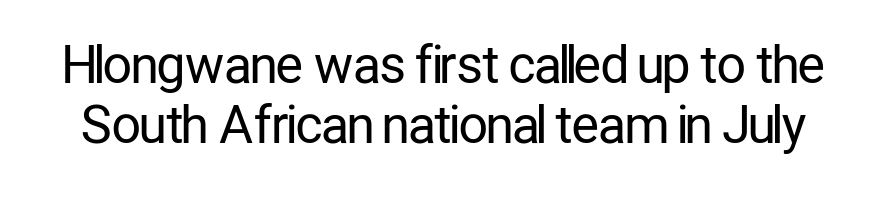
A roman cut, with each character standing at attention. Tracking value appears to be zero — textbook default spacing. Glance below the letters and you will spot only blank space. Vertical stems look standard width or narrower in stroke. To sum up the face: it is a sans, with no serifs.
